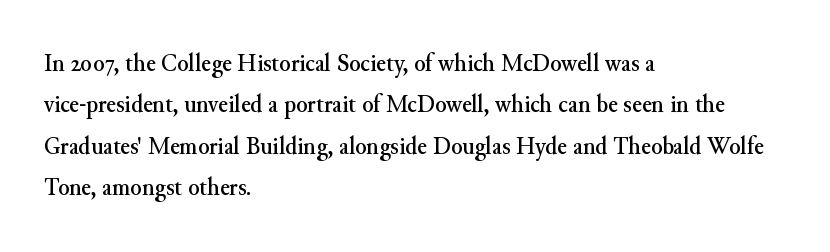
The image shows 26 px text type, upright; set left-aligned, normal line spacing (1.59x), normal letter spacing, not underlined.
